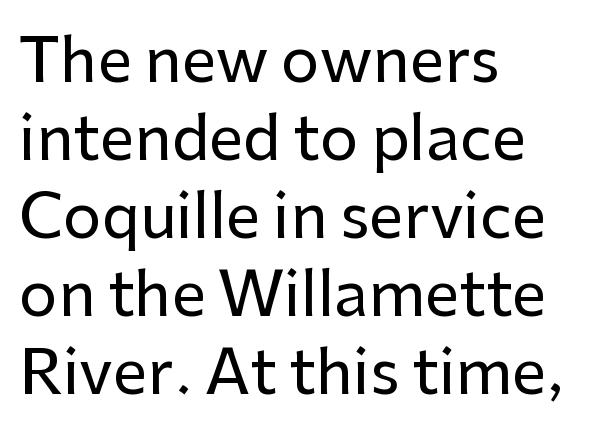
Q: Is the text italic (slanted)? A: No, it is upright.
Q: Is the typeface a serif or a sans-serif typeface? A: Sans-serif.
Q: Is the text underlined? A: No.
Q: How is the paragraph aligned? A: Left-aligned.
Q: Is the spacing between letters normal or unusually wide? A: Normal.
Q: Is the spacing between lines tight, normal or loose? A: Normal.
Q: Width (condensed, normal, or wide)? A: Normal.
Q: Stroke contrast? A: Low.
Q: x-height? A: Medium.
Q: Monospaced? A: No.
